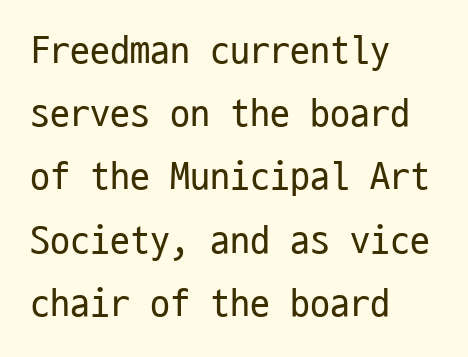
If you measured baseline to baseline, you'd find a middling distance. Rendered with straight, roman letterforms. Layout note: lines flush left. Think of a typewriter: that constant character pitch is what you see here.
